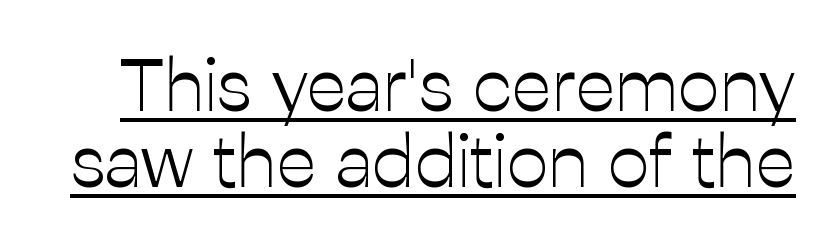
{"serif": "no", "italic": "no", "bold": "no", "weight": "light", "width": "normal", "stroke_contrast": "low", "x_height": "medium", "monospaced": "no", "underline": "yes", "line_spacing": "tight", "line_spacing_ratio": 1.03, "letter_spacing": "normal", "letter_spacing_em": 0.0, "glyph_px": 74}
